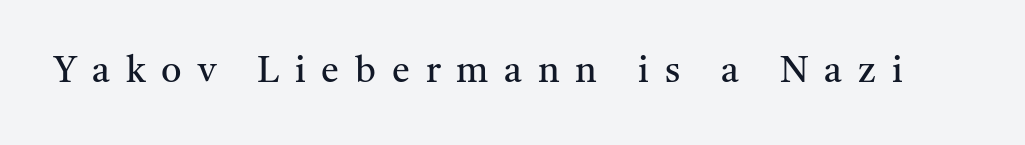
Q: Is the text bold? A: No.
Q: Is the text italic (slanted)? A: No, it is upright.
Q: Is the typeface a serif or a sans-serif typeface? A: Serif.
Q: Is the text underlined? A: No.
Q: Is the spacing between letters normal or unusually wide? A: Unusually wide.
Q: Width (condensed, normal, or wide)? A: Normal.
Q: Stroke contrast? A: Medium.
Q: x-height? A: Medium.
Q: Monospaced? A: No.
